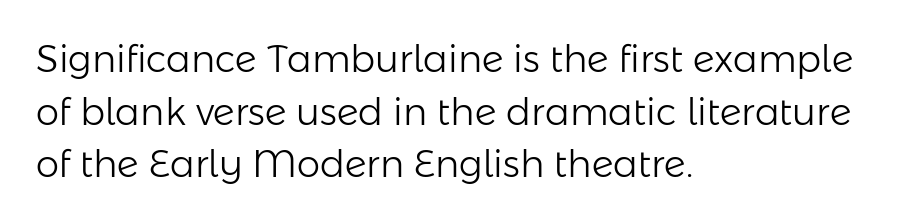
Q: Is the text bold? A: No.
Q: Is the text italic (slanted)? A: No, it is upright.
Q: Is the typeface a serif or a sans-serif typeface? A: Sans-serif.
Q: Is the text underlined? A: No.
Q: How is the paragraph aligned? A: Left-aligned.
Q: Is the spacing between letters normal or unusually wide? A: Normal.
Q: Is the spacing between lines tight, normal or loose? A: Normal.
Q: Width (condensed, normal, or wide)? A: Normal.
Q: Stroke contrast? A: Low.
Q: x-height? A: Medium.
Q: Monospaced? A: No.
